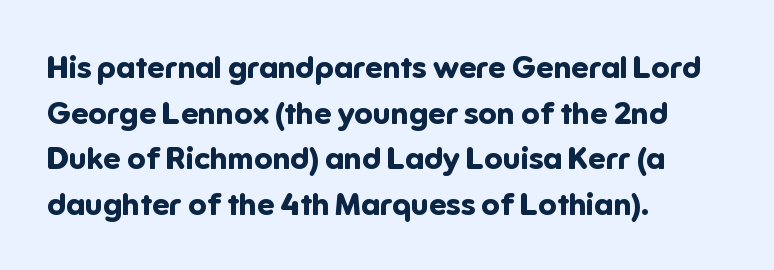
Q: Is the text bold? A: Yes.
Q: Is the text italic (slanted)? A: No, it is upright.
Q: Is the typeface a serif or a sans-serif typeface? A: Sans-serif.
Q: Is the text underlined? A: No.
Q: How is the paragraph aligned? A: Left-aligned.
Q: Is the spacing between letters normal or unusually wide? A: Normal.
Q: Is the spacing between lines tight, normal or loose? A: Normal.
Q: Width (condensed, normal, or wide)? A: Normal.
Q: Stroke contrast? A: Low.
Q: x-height? A: Medium.
Q: Monospaced? A: No.
